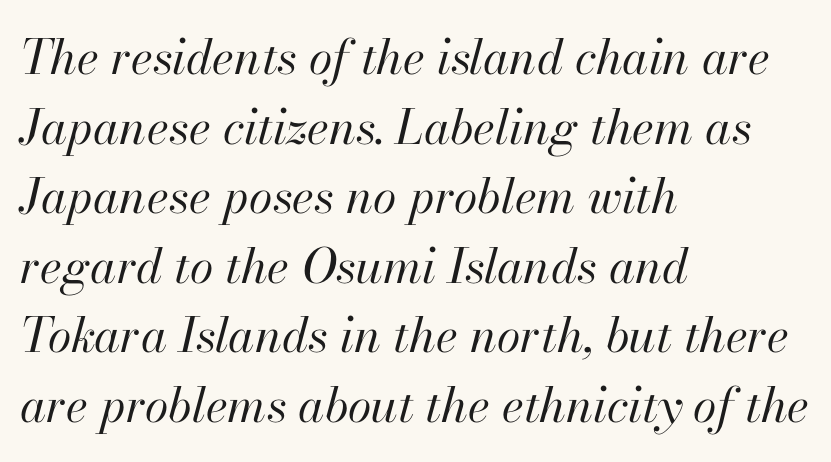
Spacing verdict: proportional, widths tailored to each character. Reading down the block, your eye returns to a fixed left position each line. The words here are not underlined. Compared with typical paragraphs, the rows here are spaced about the same. The face used here has a pronounced slope to its letters. No extra ink here — the face is not bold.
